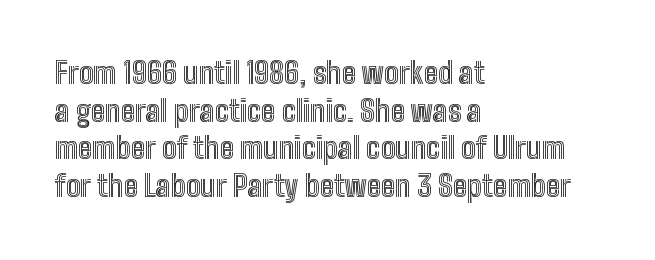
{"italic": "no", "width": "condensed", "x_height": "medium", "monospaced": "no", "underline": "no", "align": "left", "line_spacing": "normal", "line_spacing_ratio": 1.3, "letter_spacing": "normal", "letter_spacing_em": 0.0, "glyph_px": 29}
